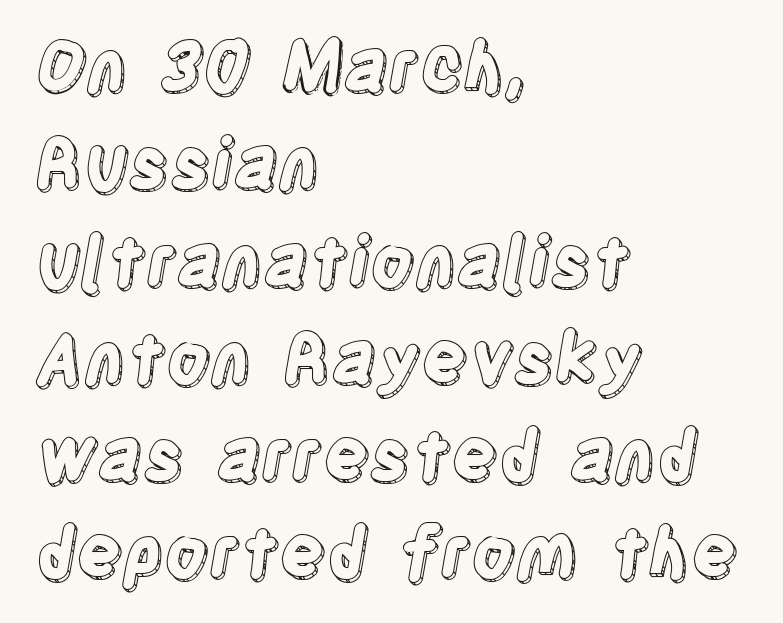
Q: Is the text italic (slanted)? A: Yes.
Q: Is the text underlined? A: No.
Q: How is the paragraph aligned? A: Left-aligned.
Q: Is the spacing between letters normal or unusually wide? A: Normal.
Q: Is the spacing between lines tight, normal or loose? A: Normal.
Q: Width (condensed, normal, or wide)? A: Condensed.
Q: x-height? A: Large.
Q: Monospaced? A: No.
